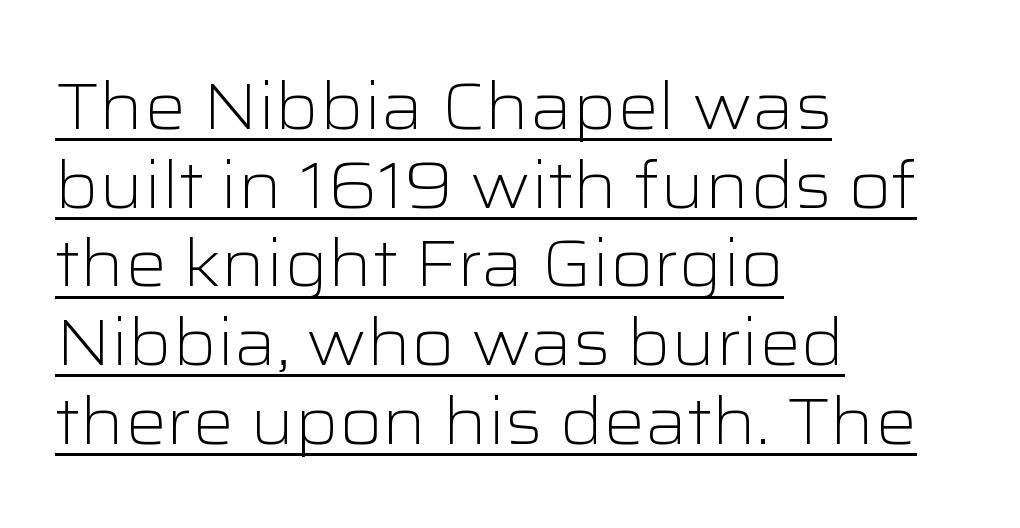
The image shows 65 px light, wide sans-serif type, upright; set left-aligned, line spacing 1.21x, normal letter spacing, underlined; low stroke contrast and a medium x-height.
